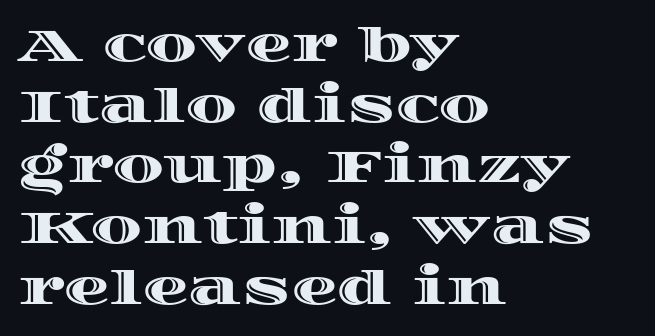
Nothing unusual about the tracking: characters are spaced as the font intends. The zone under the glyphs is completely vacant. Italic? Not at all — the glyphs are vertical. Each letter keeps its own natural width here, so spacing adapts to shape. The typesetter chose a ragged-right arrangement here. Regular leading.
